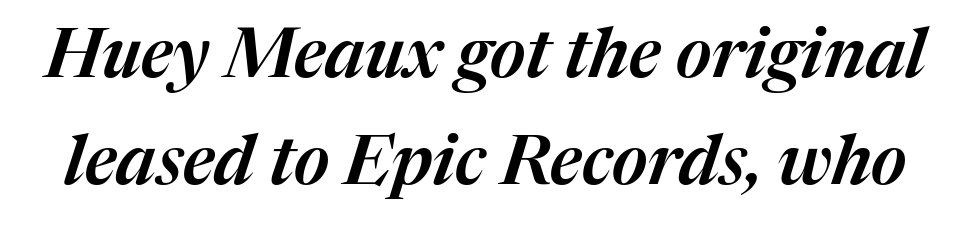
Short note: letters normally spaced. A clean baseline with only descenders dipping below it. Style check: oblique. Spacing verdict: proportional, widths tailored to each character. The passage shown stacks its lines at a standard gap.
